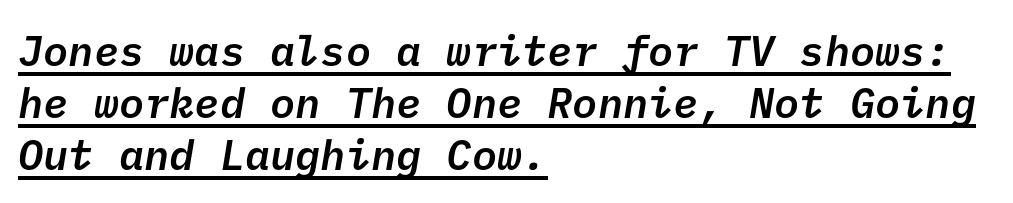
There is no visible air inserted between adjacent glyphs. The typeface chosen for these lines omits serifs. This rendering features underlined lettering. Set as a demibold, roughly 600 on the weight scale. Left-aligned paragraph, ragged on the right.
